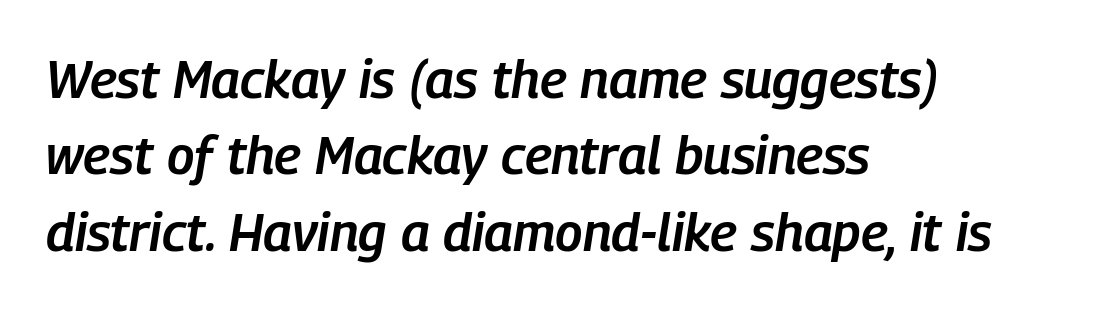
Q: Is the text bold? A: Semi-bold.
Q: Is the text italic (slanted)? A: Yes, it leans right by about 9 degrees.
Q: Is the text underlined? A: No.
Q: How is the paragraph aligned? A: Left-aligned.
Q: Is the spacing between letters normal or unusually wide? A: Normal.
Q: Is the spacing between lines tight, normal or loose? A: Normal.
Q: Width (condensed, normal, or wide)? A: Condensed.
Q: Stroke contrast? A: Low.
Q: x-height? A: Medium.
Q: Monospaced? A: No.
